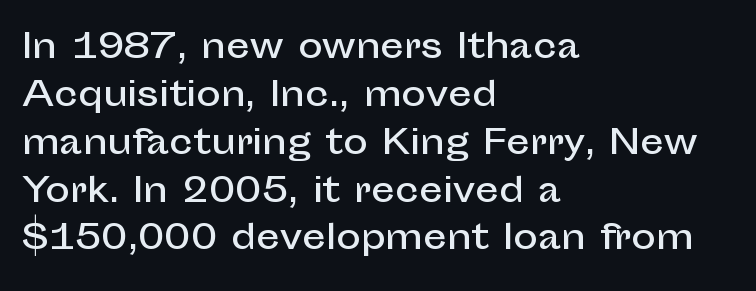
Q: Is the text italic (slanted)? A: No, it is upright.
Q: Is the typeface a serif or a sans-serif typeface? A: Sans-serif.
Q: Is the text underlined? A: No.
Q: How is the paragraph aligned? A: Left-aligned.
Q: Is the spacing between letters normal or unusually wide? A: Normal.
Q: Is the spacing between lines tight, normal or loose? A: Normal.
Q: Width (condensed, normal, or wide)? A: Normal.
Q: Stroke contrast? A: Low.
Q: x-height? A: Medium.
Q: Monospaced? A: No.
